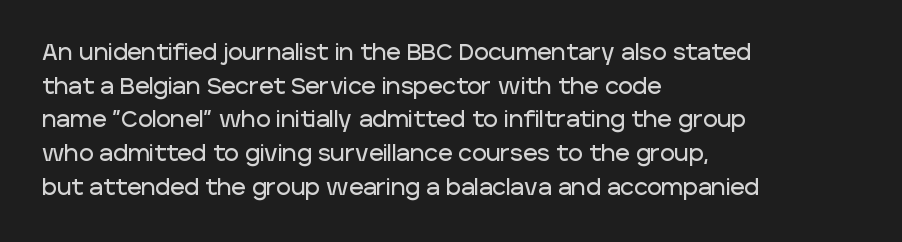
The image shows 22 px text type, upright; set left-aligned, normal line spacing (1.53x), normal letter spacing, not underlined.
